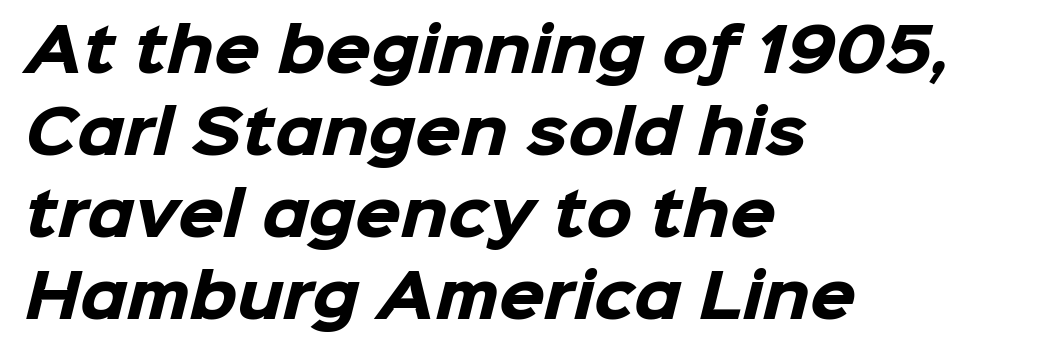
Nothing sits at the stroke ends, so this counts as sans-serif. Decoration check: the copy has no underline. There is no visible air inserted between adjacent glyphs. Heft: maximum for text — a bold.
